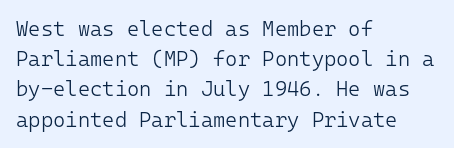
Q: Is the text bold? A: No.
Q: Is the text italic (slanted)? A: No, it is upright.
Q: Is the text underlined? A: No.
Q: How is the paragraph aligned? A: Left-aligned.
Q: Is the spacing between letters normal or unusually wide? A: Normal.
Q: Is the spacing between lines tight, normal or loose? A: Normal.
